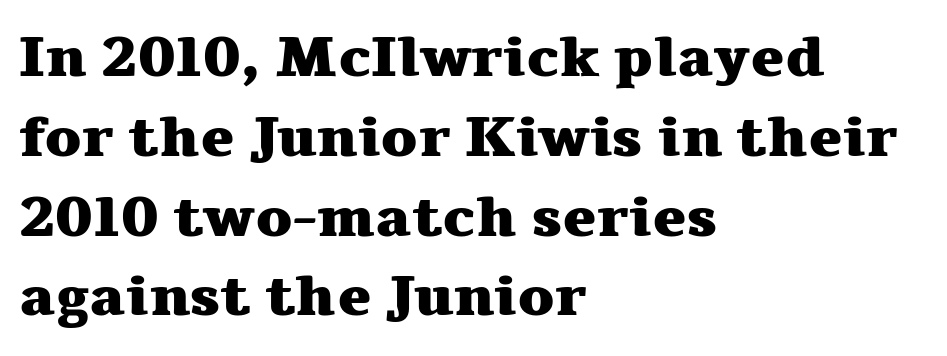
Every character sits straight up, as roman type does. Decoration check: the copy has no underline. Summary of weight: heavy, a full bold. Each letter keeps its own natural width here, so spacing adapts to shape.
